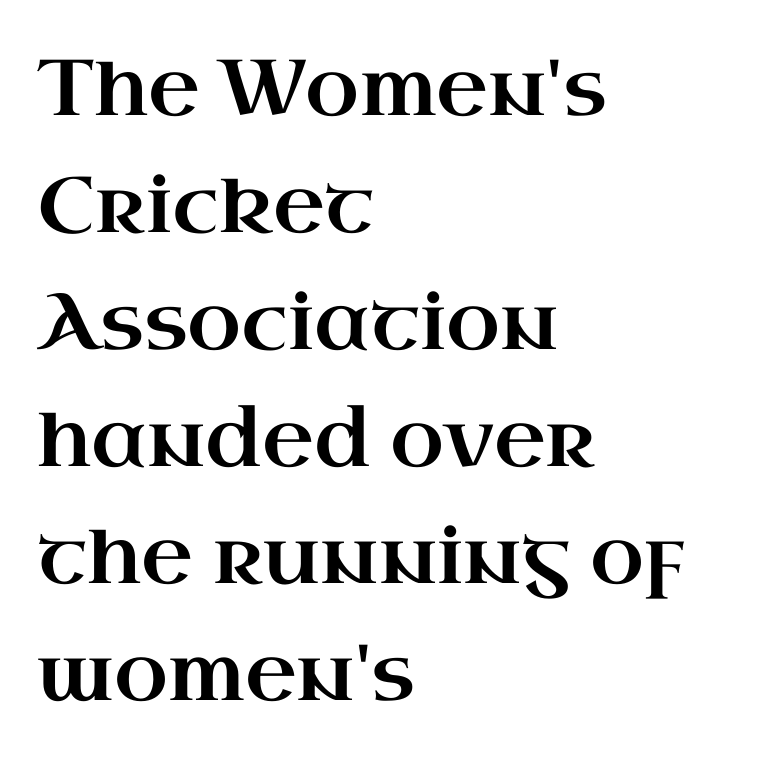
Posture: straight, roman, zero tilt. Honestly, the letter spacing is just normal — you wouldn't notice it. Here the designer chose a conventional face with non-uniform glyph widths. Leading: standard.
